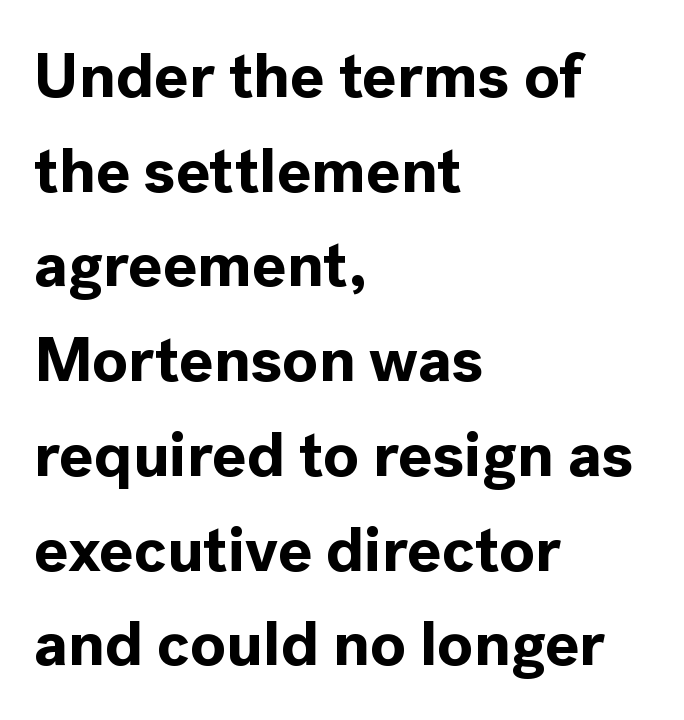
The image shows 64 px bold sans-serif type, upright; set left-aligned, normal line spacing (1.48x), normal letter spacing, not underlined; a medium x-height.
